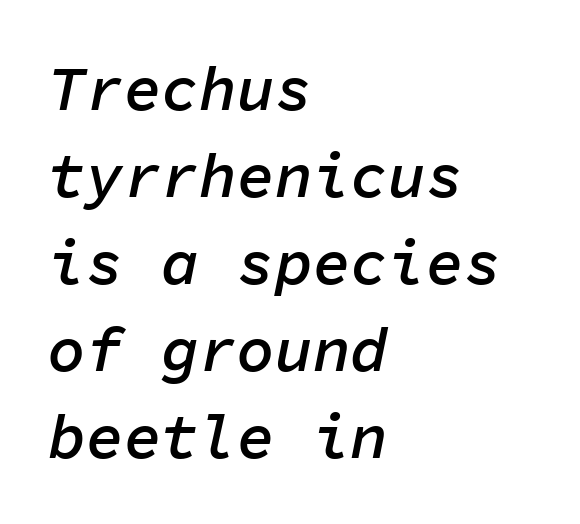
{"italic": "yes", "lean": "right", "slant_degrees": 11, "bold": "semi", "weight": "semibold", "width": "normal", "stroke_contrast": "low", "x_height": "medium", "monospaced": "yes", "underline": "no", "align": "left", "line_spacing": "normal", "line_spacing_ratio": 1.38, "letter_spacing": "normal", "letter_spacing_em": 0.0, "glyph_px": 63}
